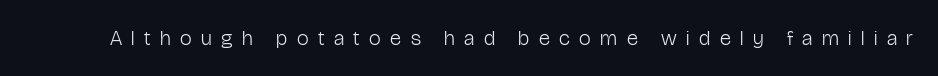
In terms of posture, this sample is upright. Vertical stems look standard width or narrower in stroke. Unmarked baselines from the first word to the last. The rendering inserts visible extra space after every character.
